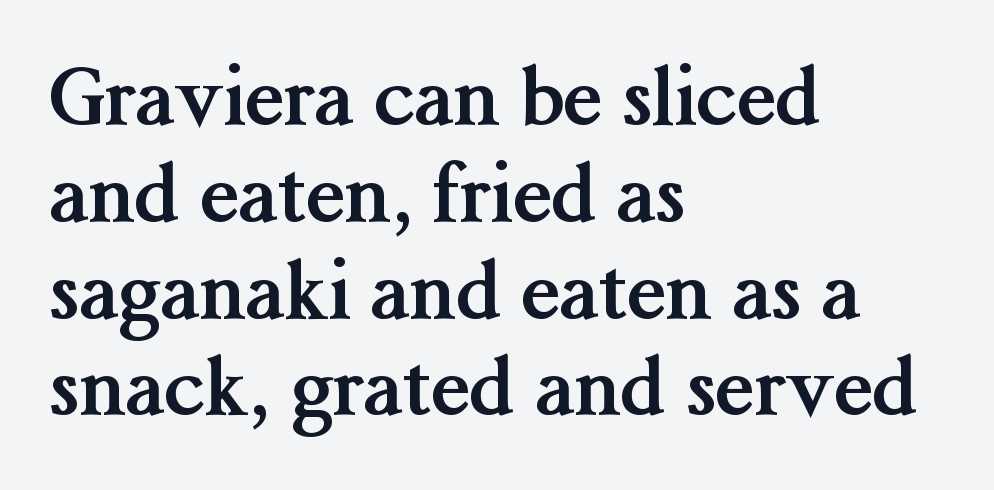
A roman cut, with each character standing at attention. Caption: multi-line text, flush left, ragged right. Do the characters align in a grid? No, the font is proportional. Typographic density is high because the face is bold.
